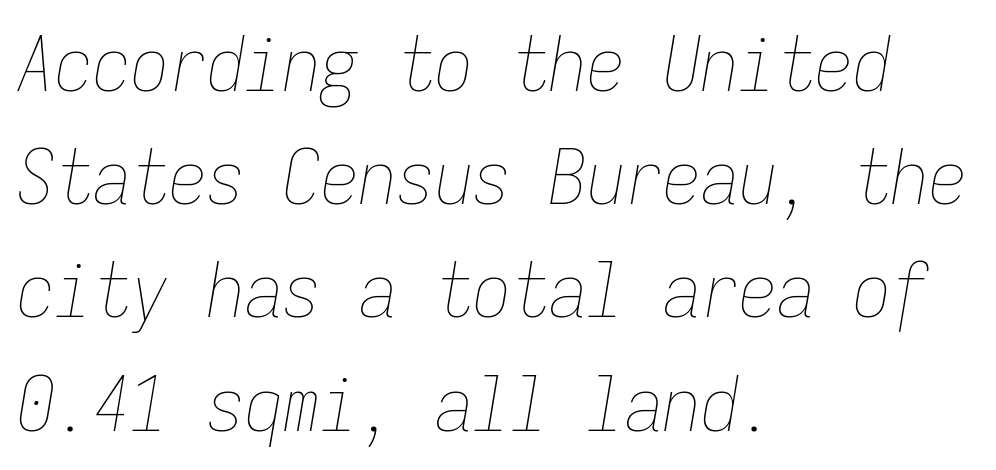
Q: Is the text bold? A: No.
Q: Is the text italic (slanted)? A: Yes, it leans right by about 9 degrees.
Q: Is the text underlined? A: No.
Q: How is the paragraph aligned? A: Left-aligned.
Q: Is the spacing between letters normal or unusually wide? A: Normal.
Q: Is the spacing between lines tight, normal or loose? A: Normal.
Q: Width (condensed, normal, or wide)? A: Condensed.
Q: Stroke contrast? A: Low.
Q: x-height? A: Medium.
Q: Monospaced? A: Yes.
